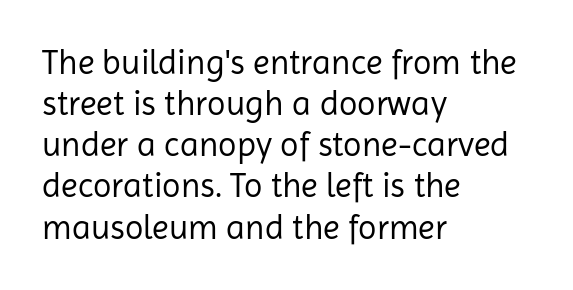
Q: Is the text bold? A: No.
Q: Is the text italic (slanted)? A: No, it is upright.
Q: Is the typeface a serif or a sans-serif typeface? A: Sans-serif.
Q: Is the text underlined? A: No.
Q: How is the paragraph aligned? A: Left-aligned.
Q: Is the spacing between letters normal or unusually wide? A: Normal.
Q: Width (condensed, normal, or wide)? A: Normal.
Q: Stroke contrast? A: Low.
Q: x-height? A: Medium.
Q: Monospaced? A: No.
